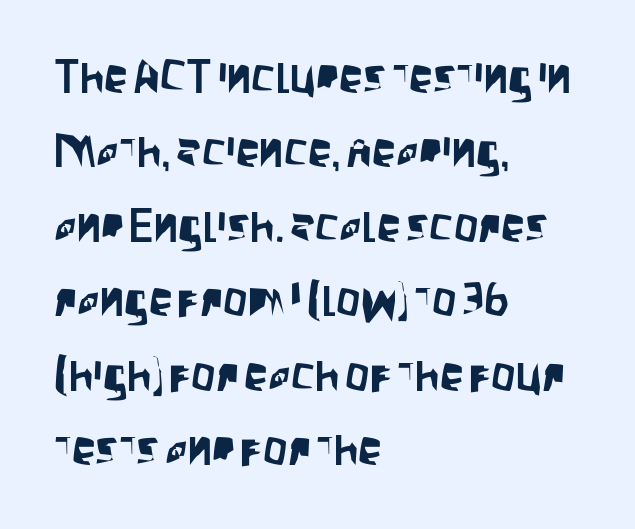
Does the copy run flush right? No — it runs flush left. Letters rest on an invisible, unmarked baseline. Here the designer chose a conventional face with non-uniform glyph widths. Vertical spacing — default. The passage shown is typeset with a sans-serif family.
